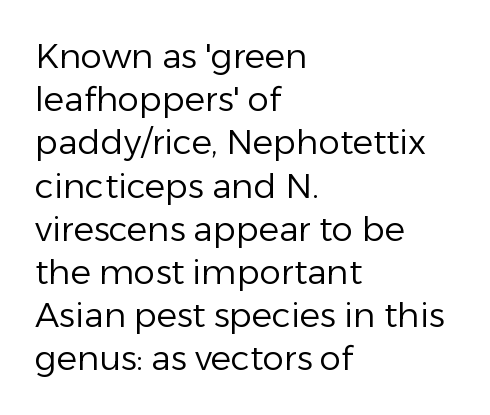
{"serif": "no", "italic": "no", "bold": "no", "weight": "regular", "width": "normal", "stroke_contrast": "low", "x_height": "medium", "monospaced": "no", "underline": "no", "align": "left", "line_spacing": "normal", "line_spacing_ratio": 1.27, "letter_spacing": "normal", "letter_spacing_em": 0.0, "glyph_px": 34}
